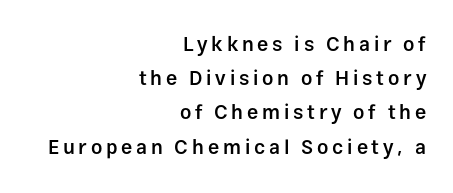
The image shows 20 px text type, upright; set right-aligned, line spacing 1.71x, not underlined.
